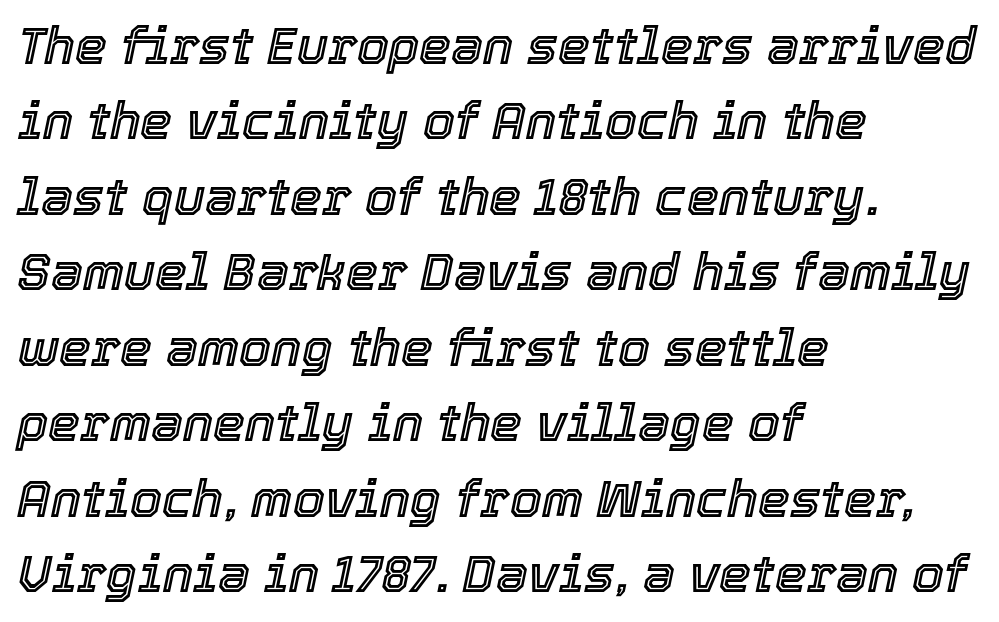
The block of text has a typical density, with ordinary space between rows. Character widths vary here, with narrow letters taking less room than wide ones. Compared with ordinary roman type, these characters are visibly tilted. The space directly below the letters is spotless. The lines in this sample share a left origin and differ only in where they stop. Short note: letters normally spaced.
